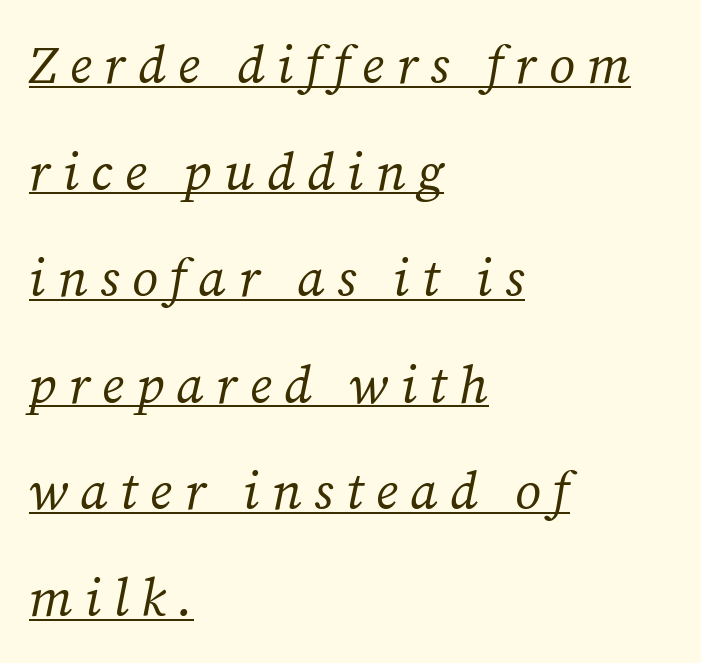
The face used here is seriffed, in the tradition of book romans. Decoration check: the copy is underlined. This is not heavy type; no bold has been used. Regarding leading, the lines here are spaced well apart.
